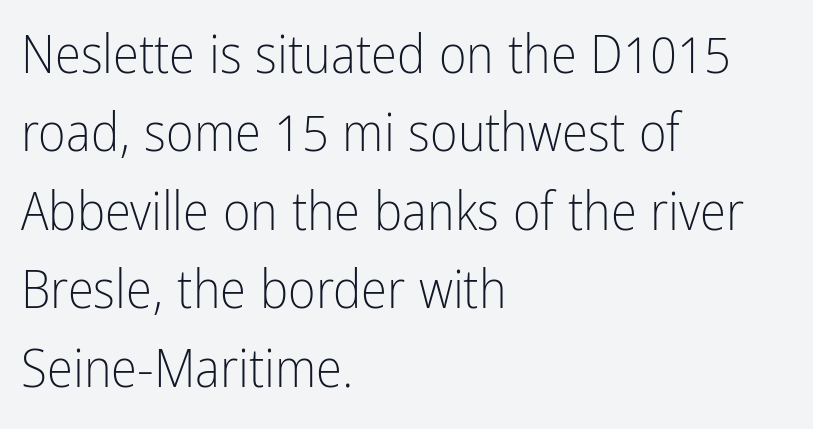
The image shows 53 px light, condensed sans-serif type, upright; set left-aligned, normal line spacing (1.48x), normal letter spacing, not underlined; low stroke contrast and a medium x-height.
